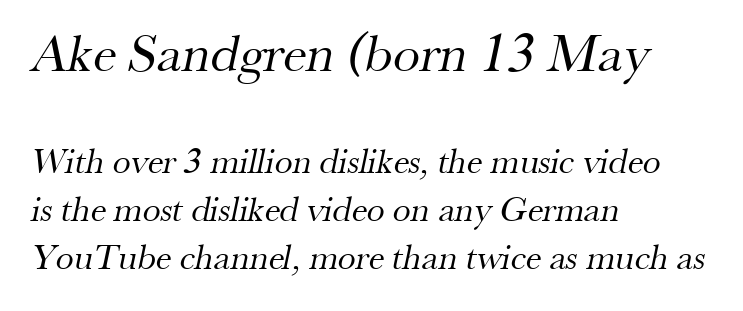
Q: Is the text bold? A: No.
Q: Is the typeface a serif or a sans-serif typeface? A: Serif.
Q: Is the text underlined? A: No.
Q: How is the paragraph aligned? A: Left-aligned.
Q: Is the spacing between letters normal or unusually wide? A: Normal.
Q: Is the spacing between lines tight, normal or loose? A: Normal.
Q: Which block of text is set in a larger size, the first (top) or the second (bottom)? A: The first (top) one.
Q: Width (condensed, normal, or wide)? A: Normal.
Q: Stroke contrast? A: Medium.
Q: x-height? A: Small.
Q: Monospaced? A: No.
